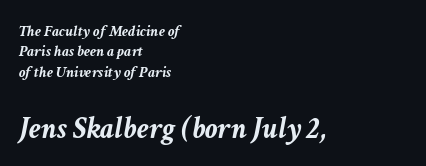
The image shows 31 px semibold type, italic (leaning right); set left-aligned, normal line spacing (1.28x), normal letter spacing, not underlined; the second (bottom) block is 1.94x larger; low stroke contrast and a medium x-height.
